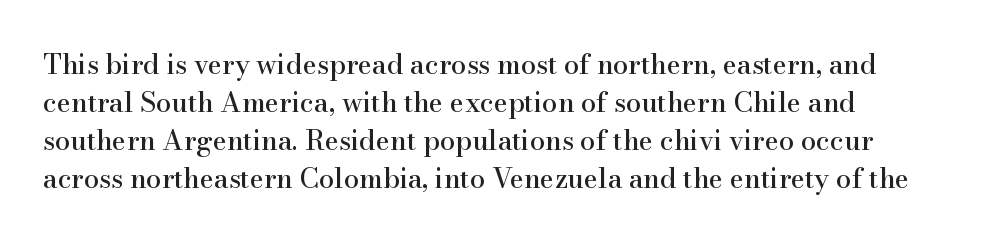
Every stem runs plumb, perpendicular to the baseline. No extra tracking has been applied to these lines. Students, observe: this is what conventionally led text looks like. The rendering anchors every line to the left-hand side. Just letters on the line, the space beneath them empty.
